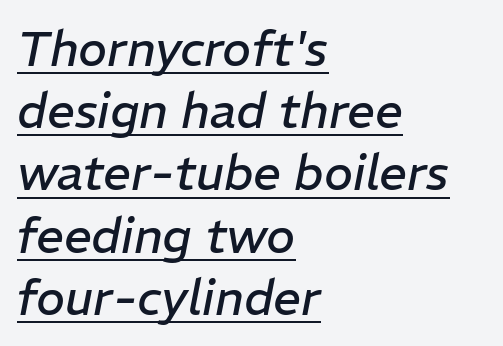
The image shows 49 px regular-weight type, italic (leaning right); set left-aligned, normal line spacing (1.27x), normal letter spacing, underlined; low stroke contrast and a medium x-height.
